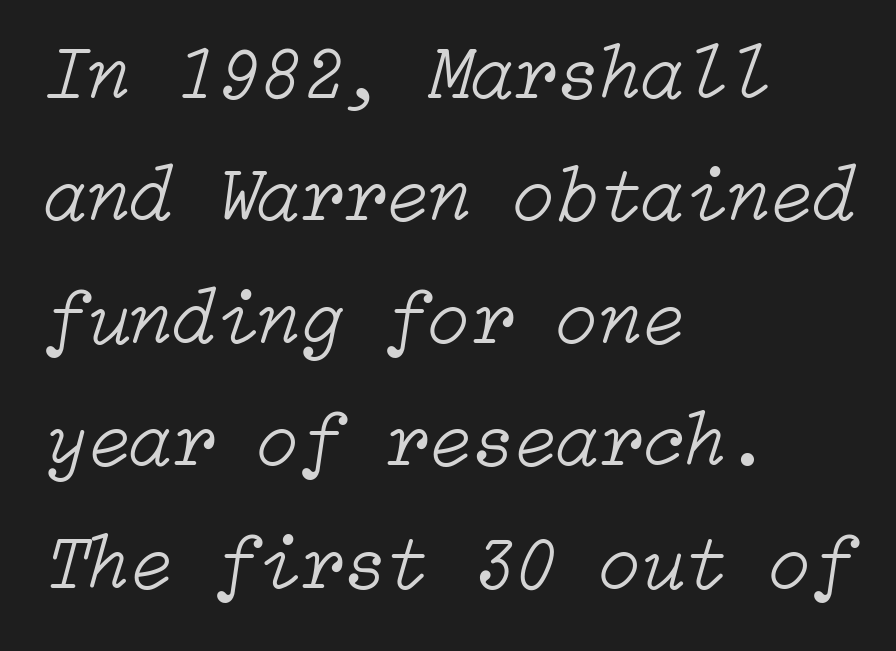
{"italic": "yes", "lean": "right", "slant_degrees": 15, "bold": "no", "weight": "light", "width": "normal", "stroke_contrast": "low", "x_height": "medium", "underline": "no", "align": "left", "line_spacing": "normal", "line_spacing_ratio": 1.57, "letter_spacing": "normal", "letter_spacing_em": 0.0, "glyph_px": 78}
